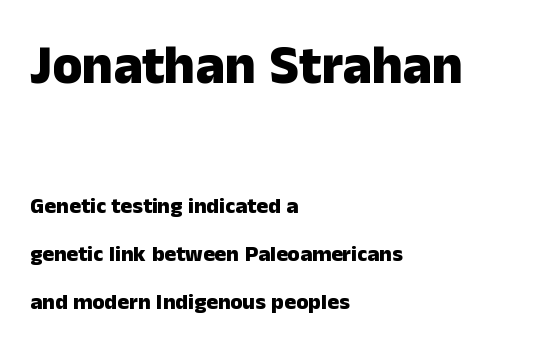
The string is rendered with underlining switched off. This sample has the flowing, uneven cadence of proportional lettering. Summary of weight: heavy, a full bold. The lettering stays uniformly vertical, giving the passage a roman look. Words appear dense and cohesive because spacing is normal.
